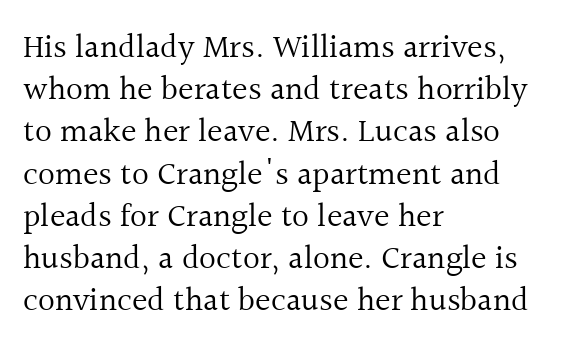
How are the letters spaced? Ordinarily, with no added tracking. Here the designer chose a conventional face with non-uniform glyph widths. When letters stand straight like this, we call the style roman or upright. One glance says typical: line gaps are just what's usual. Left-aligned paragraph, ragged on the right.
